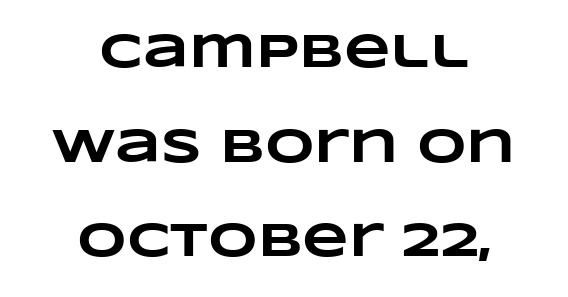
{"bold": "yes", "weight": "heavy", "width": "wide", "stroke_contrast": "low", "x_height": "large", "monospaced": "no", "underline": "no", "align": "center", "line_spacing": "loose", "line_spacing_ratio": 1.97, "letter_spacing": "normal", "letter_spacing_em": 0.0, "glyph_px": 48}
